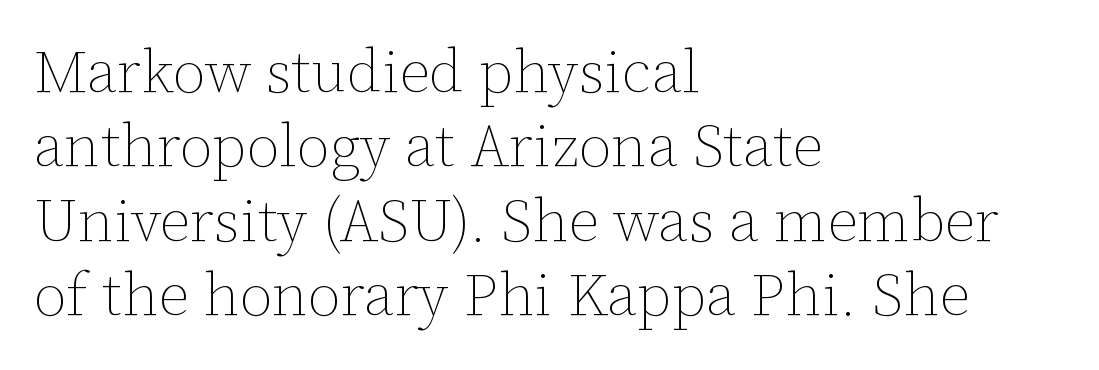
{"italic": "no", "bold": "no", "weight": "thin", "width": "normal", "stroke_contrast": "low", "x_height": "medium", "monospaced": "no", "underline": "no", "align": "left", "line_spacing_ratio": 1.24, "letter_spacing": "normal", "letter_spacing_em": 0.0, "glyph_px": 60}
